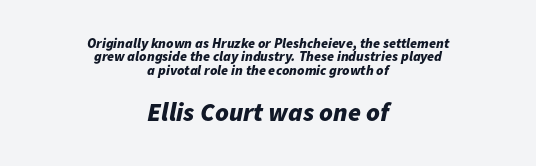
Q: Is the text bold? A: Yes.
Q: Is the text italic (slanted)? A: Yes, it leans right by about 11 degrees.
Q: Is the text underlined? A: No.
Q: How is the paragraph aligned? A: Centered.
Q: Is the spacing between letters normal or unusually wide? A: Normal.
Q: Is the spacing between lines tight, normal or loose? A: Tight.
Q: Which block of text is set in a larger size, the first (top) or the second (bottom)? A: The second (bottom) one.
